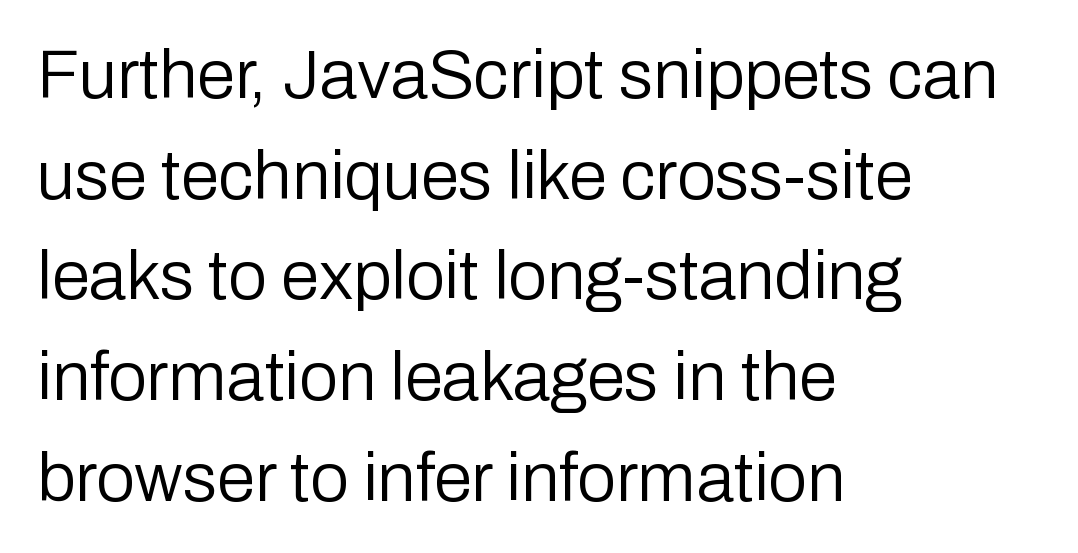
Nobody drew a line under any word here. The text was rendered using a sans face with plain stroke endings. Posture: straight, roman, zero tilt. One glance says typical: line gaps are just what's usual.
